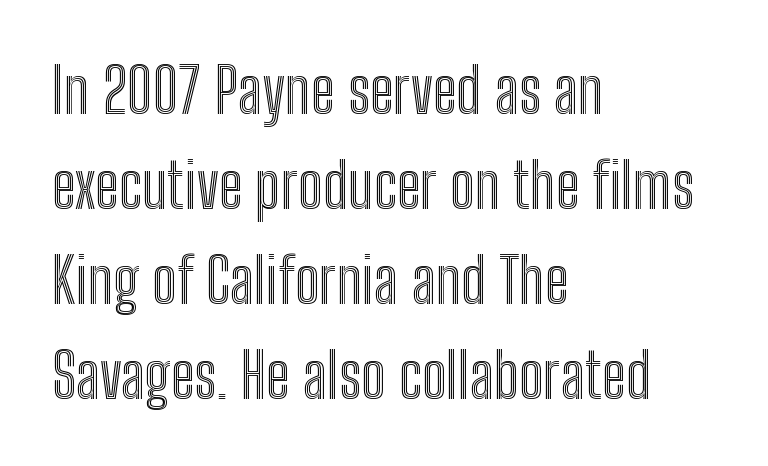
Decoration check: the copy has no underline. A roman cut, with each character standing at attention. A typesetter would call this proportional, since set widths differ per character. The setting favours the left margin, as ordinary paragraphs usually do. The face used here is rendered with its standard letterfit. Regular leading.
